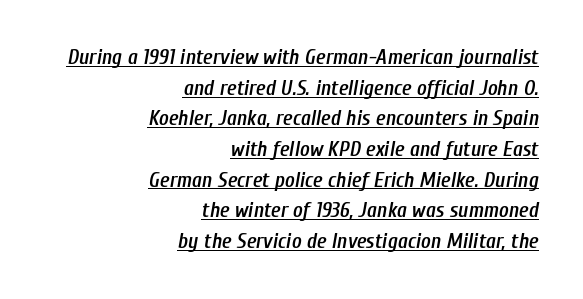
The axis of the letterforms is tilted away from vertical. Glyph-to-glyph distance matches everyday printed text. Horizontally, the lines are justified to the trailing edge only. Slightly chunky letters — semibold, I'd say, not full bold.
